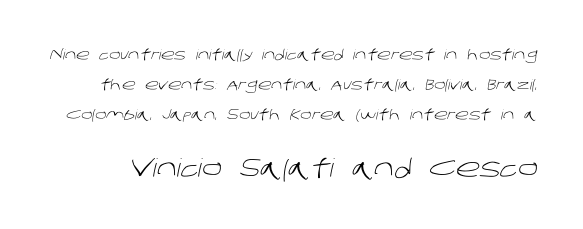
Airy leading. The space directly below the letters is spotless. Caption: standard tracking, unaltered. The face used here appears at its bigger size in the lower chunk.
